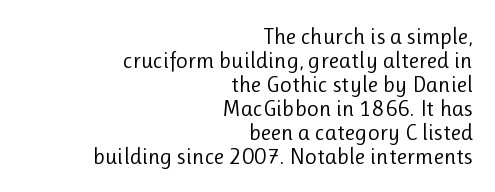
Q: Is the text bold? A: No.
Q: Is the text italic (slanted)? A: No, it is upright.
Q: Is the text underlined? A: No.
Q: How is the paragraph aligned? A: Right-aligned.
Q: Is the spacing between letters normal or unusually wide? A: Normal.
Q: Is the spacing between lines tight, normal or loose? A: Tight.
